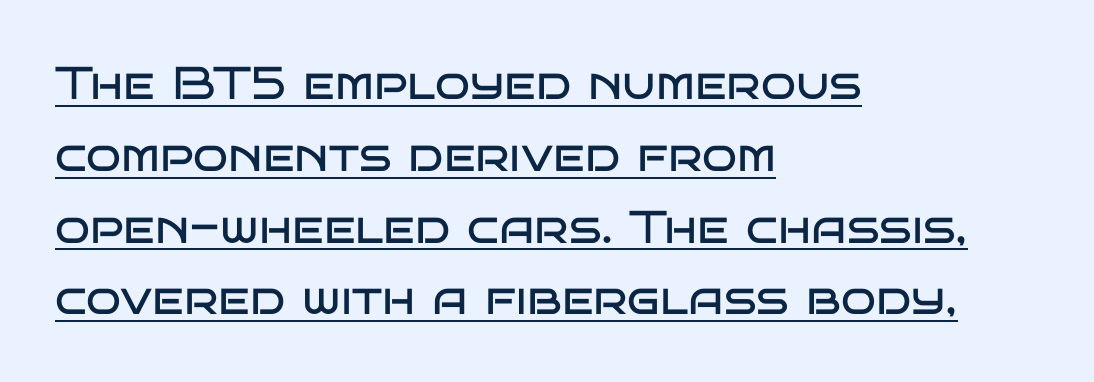
Summary of vertical rhythm: regular, with standard interline spacing. Is this a fixed-width face? No — the glyphs have proportional, varying widths. This rendering uses left alignment, leaving the right contour irregular. There is no visible air inserted between adjacent glyphs.
